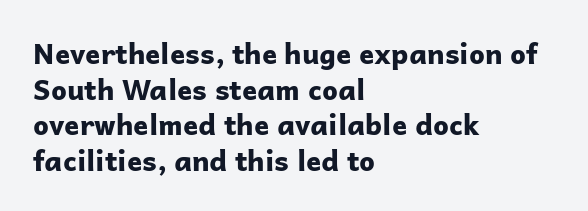
The image shows 28 px bold sans-serif type, upright; set left-aligned, normal line spacing (1.27x), normal letter spacing, not underlined; low stroke contrast and a medium x-height.
